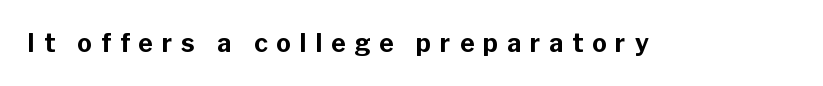
{"italic": "no", "bold": "yes", "underline": "no", "letter_spacing": "wide", "letter_spacing_em": 0.35, "glyph_px": 25}
